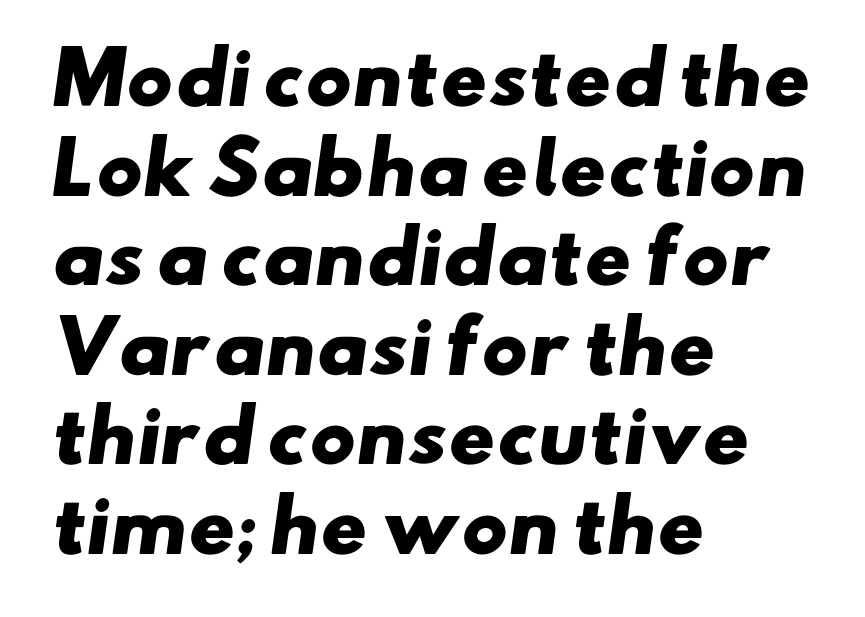
{"serif": "no", "bold": "yes", "weight": "heavy", "width": "wide", "stroke_contrast": "low", "x_height": "small", "monospaced": "no", "underline": "no", "align": "left", "line_spacing": "normal", "line_spacing_ratio": 1.28, "letter_spacing": "normal", "letter_spacing_em": 0.0, "glyph_px": 70}
